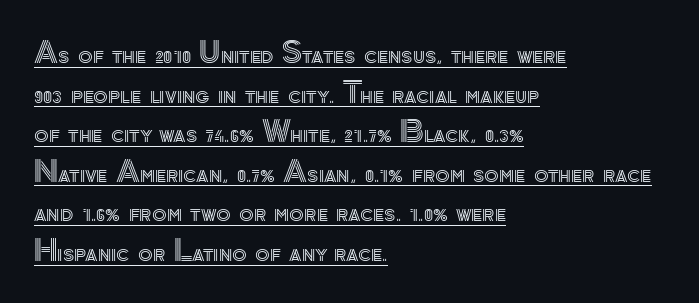
{"italic": "no", "width": "normal", "x_height": "small", "monospaced": "no", "underline": "yes", "align": "left", "line_spacing": "normal", "line_spacing_ratio": 1.32, "letter_spacing": "normal", "letter_spacing_em": 0.0, "glyph_px": 30}
